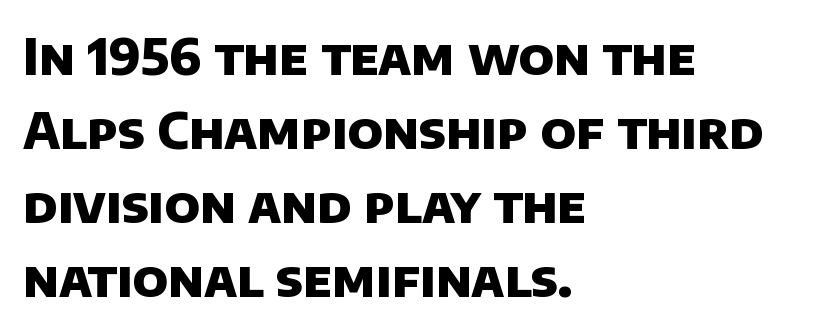
The image shows 50 px heavy sans-serif type; set left-aligned, normal line spacing (1.48x), normal letter spacing, not underlined; low stroke contrast and a large x-height.
